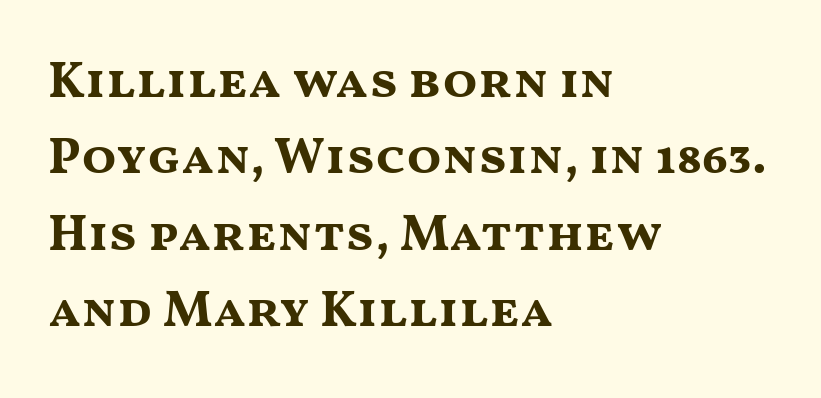
{"serif": "no", "italic": "no", "bold": "yes", "weight": "bold", "width": "wide", "stroke_contrast": "medium", "x_height": "medium", "monospaced": "no", "underline": "no", "align": "left", "line_spacing": "normal", "line_spacing_ratio": 1.5, "letter_spacing": "normal", "letter_spacing_em": 0.0, "glyph_px": 51}
